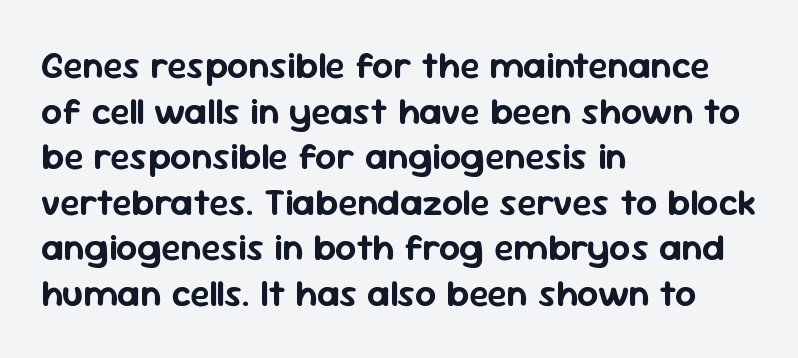
Q: Is the text italic (slanted)? A: No, it is upright.
Q: Is the typeface a serif or a sans-serif typeface? A: Sans-serif.
Q: Is the text underlined? A: No.
Q: How is the paragraph aligned? A: Left-aligned.
Q: Is the spacing between letters normal or unusually wide? A: Normal.
Q: Width (condensed, normal, or wide)? A: Normal.
Q: Stroke contrast? A: Low.
Q: x-height? A: Medium.
Q: Monospaced? A: No.
